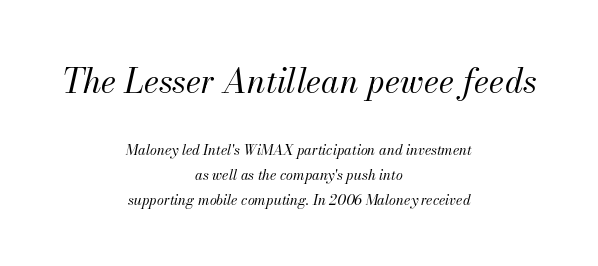
The specimen omits any rule beneath the text block's lines. The font is comparable to plain body text, perhaps lighter. The compositor balanced each line on the midline. The font's italic variant was chosen for this text.
